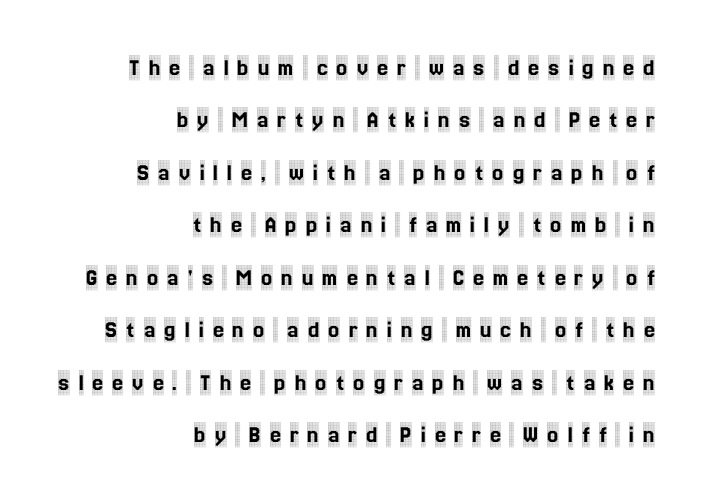
The image shows 25 px text type, upright; set right-aligned, loose line spacing (2.1x), unusually wide letter spacing (+0.35 em), not underlined.
